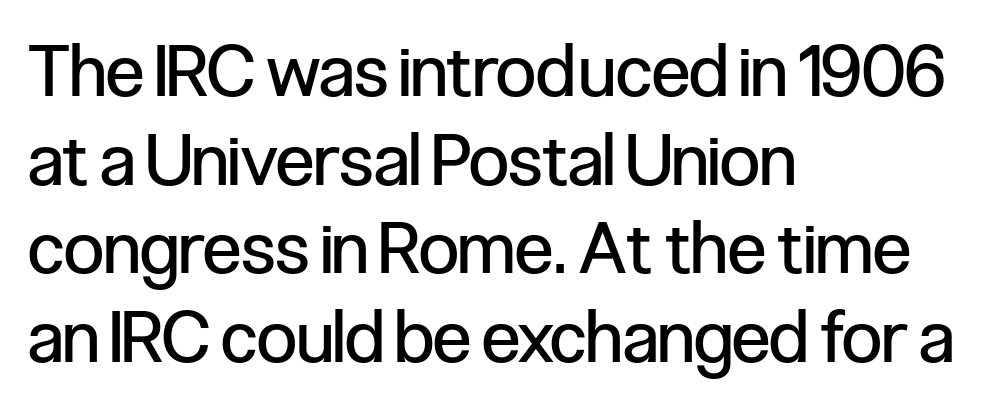
The image shows 72 px regular-weight, condensed sans-serif type, upright; set left-aligned, line spacing 1.23x, normal letter spacing, not underlined; low stroke contrast and a medium x-height.
